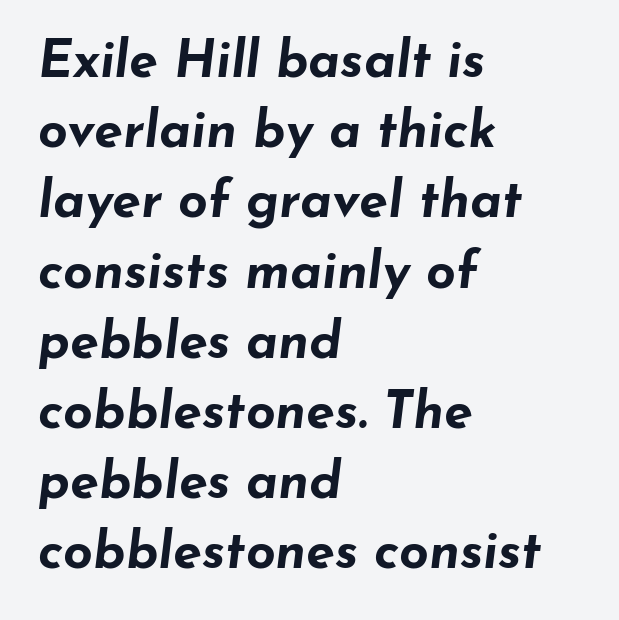
Q: Is the text bold? A: Yes.
Q: Is the text italic (slanted)? A: Yes, it leans right by about 7 degrees.
Q: Is the text underlined? A: No.
Q: How is the paragraph aligned? A: Left-aligned.
Q: Is the spacing between letters normal or unusually wide? A: Normal.
Q: Is the spacing between lines tight, normal or loose? A: Normal.
Q: Width (condensed, normal, or wide)? A: Wide.
Q: Stroke contrast? A: Low.
Q: x-height? A: Small.
Q: Monospaced? A: No.
